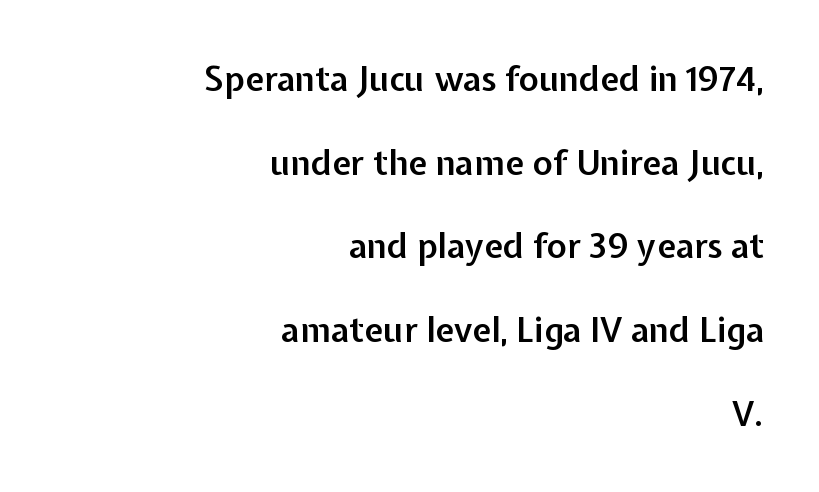
Q: Is the text bold? A: Semi-bold.
Q: Is the text italic (slanted)? A: No, it is upright.
Q: Is the typeface a serif or a sans-serif typeface? A: Sans-serif.
Q: Is the text underlined? A: No.
Q: How is the paragraph aligned? A: Right-aligned.
Q: Is the spacing between letters normal or unusually wide? A: Normal.
Q: Is the spacing between lines tight, normal or loose? A: Loose.
Q: Width (condensed, normal, or wide)? A: Normal.
Q: Stroke contrast? A: Low.
Q: x-height? A: Medium.
Q: Monospaced? A: No.
